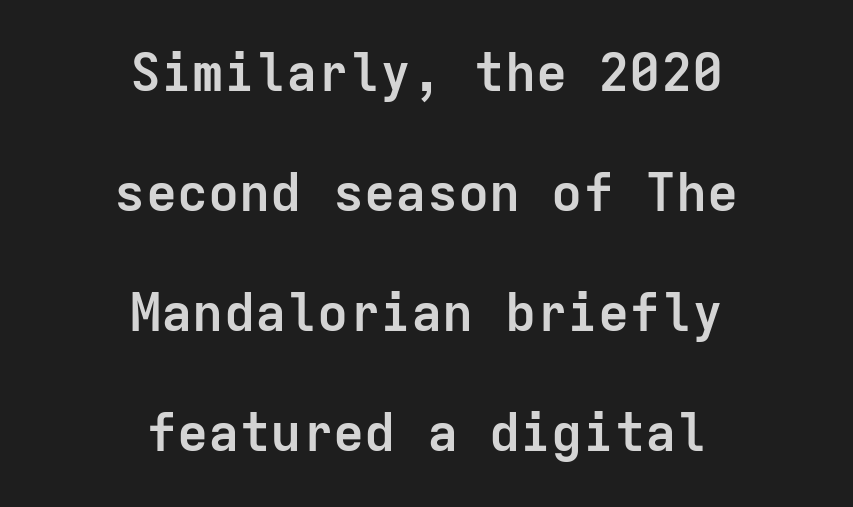
Q: Is the text bold? A: Yes.
Q: Is the text italic (slanted)? A: No, it is upright.
Q: Is the typeface a serif or a sans-serif typeface? A: Sans-serif.
Q: Is the text underlined? A: No.
Q: How is the paragraph aligned? A: Centered.
Q: Is the spacing between letters normal or unusually wide? A: Normal.
Q: Is the spacing between lines tight, normal or loose? A: Loose.
Q: Width (condensed, normal, or wide)? A: Normal.
Q: Stroke contrast? A: Low.
Q: x-height? A: Medium.
Q: Monospaced? A: Yes.
